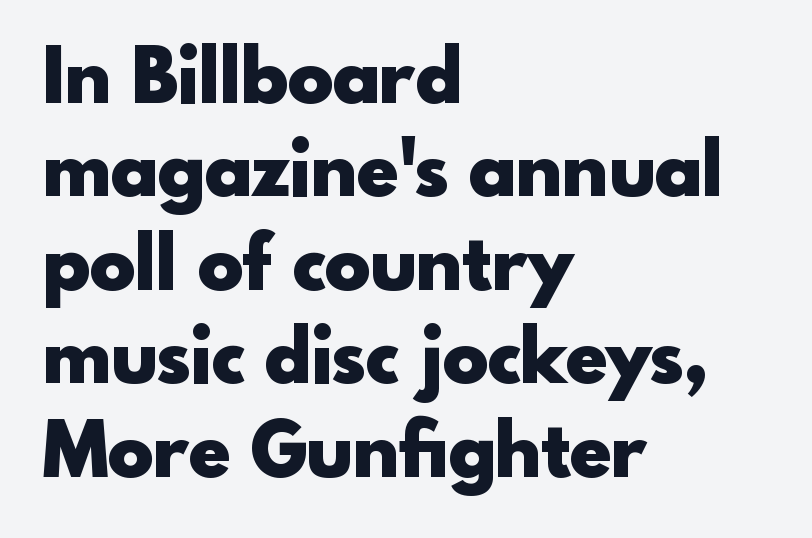
Q: Is the text bold? A: Yes.
Q: Is the text italic (slanted)? A: No, it is upright.
Q: Is the typeface a serif or a sans-serif typeface? A: Sans-serif.
Q: Is the text underlined? A: No.
Q: How is the paragraph aligned? A: Left-aligned.
Q: Is the spacing between letters normal or unusually wide? A: Normal.
Q: Width (condensed, normal, or wide)? A: Normal.
Q: x-height? A: Small.
Q: Monospaced? A: No.
